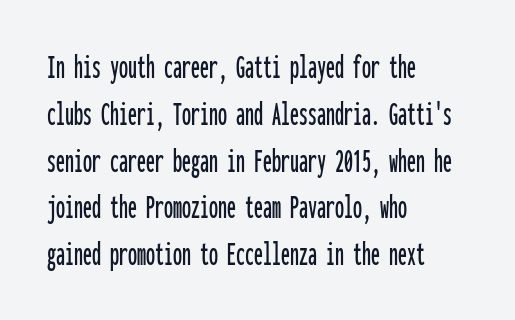
A clean baseline with only descenders dipping below it. In terms of letterspacing, this is plain default setting. The lines in this sample share a left origin and differ only in where they stop. Nothing sits at the stroke ends, so this counts as sans-serif.
